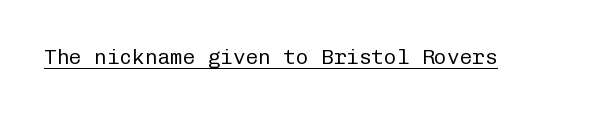
Italic: no, the glyphs are upright roman. You can see a thin bar hugging the bottom of the glyphs. Nothing heavy about these letters — not bold at all. Look at the tracking — it's just the regular setting, nothing added.
